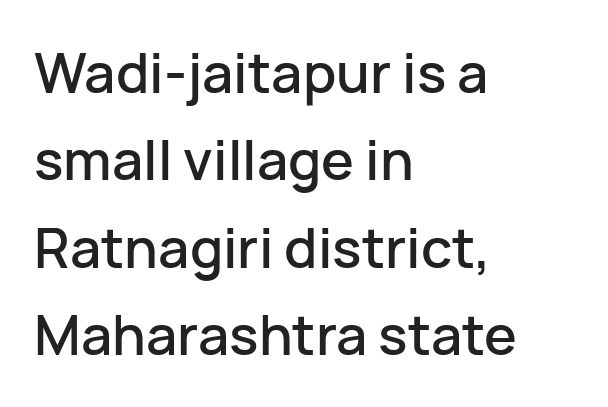
The lettering holds an erect, upright posture throughout. These lines are rendered in a variable-pitch font. The space beneath each line is pristine and unruled. A student would call this left alignment; a typographer would say flush left, rag right. The letters sit at their default tracking, neither squeezed nor spread. These lines are composed in type without serifs.
